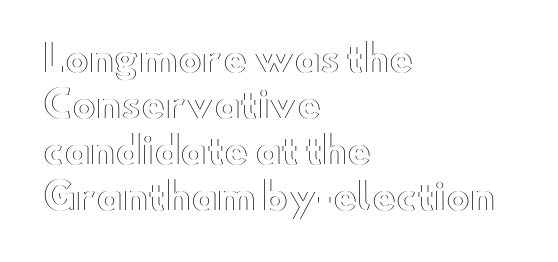
The image shows 36 px wide type, upright; set left-aligned, normal line spacing (1.28x), normal letter spacing, not underlined; a small x-height.
